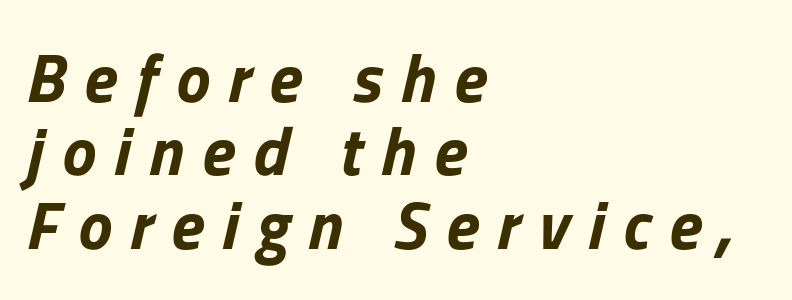
The image shows 68 px bold type, italic (leaning right); set left-aligned, tight line spacing (1.08x), unusually wide letter spacing (+0.27 em), not underlined; low stroke contrast and a medium x-height.
